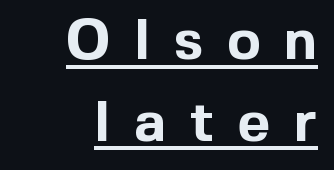
The image shows 56 px bold sans-serif type, upright; set right-aligned, normal line spacing (1.46x), unusually wide letter spacing (+0.43 em), underlined; a medium x-height.
